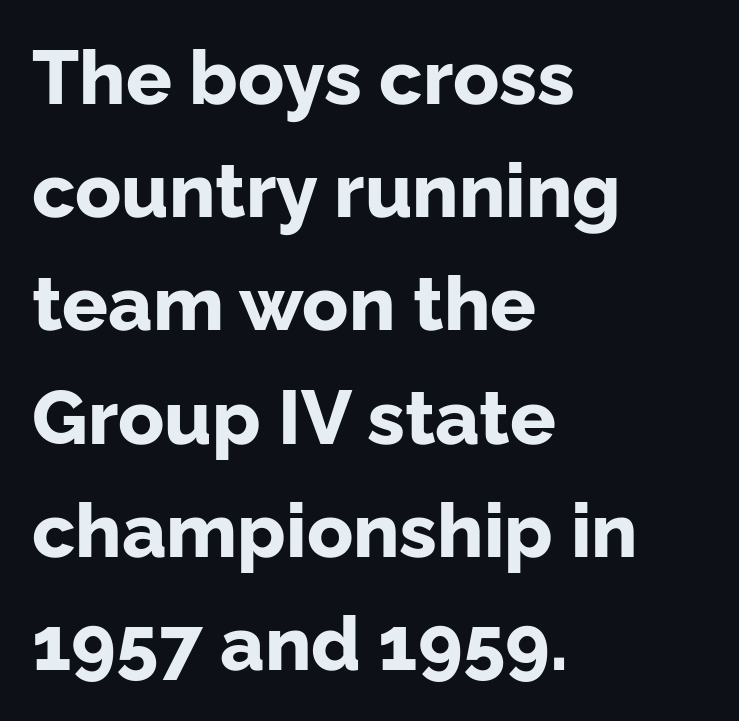
Q: Is the text bold? A: Yes.
Q: Is the text italic (slanted)? A: No, it is upright.
Q: Is the typeface a serif or a sans-serif typeface? A: Sans-serif.
Q: Is the text underlined? A: No.
Q: How is the paragraph aligned? A: Left-aligned.
Q: Is the spacing between letters normal or unusually wide? A: Normal.
Q: Is the spacing between lines tight, normal or loose? A: Normal.
Q: Width (condensed, normal, or wide)? A: Normal.
Q: Stroke contrast? A: Low.
Q: x-height? A: Medium.
Q: Monospaced? A: No.
